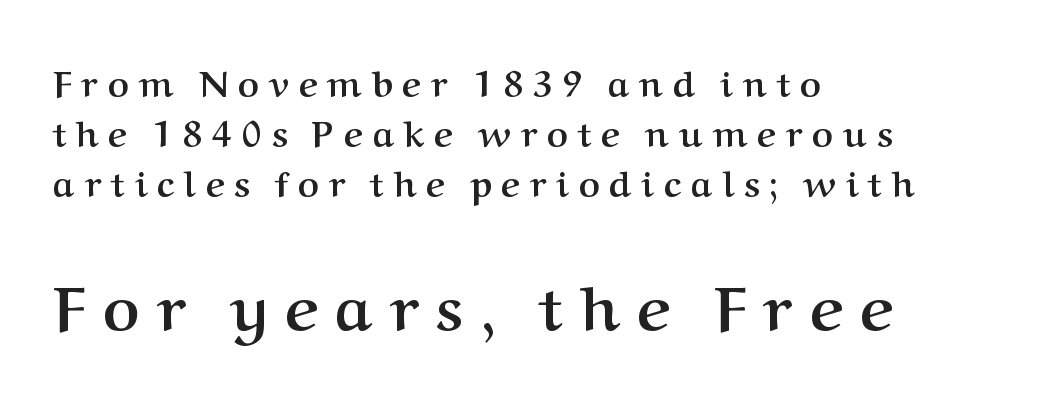
Q: Is the text bold? A: Yes.
Q: Is the text italic (slanted)? A: No, it is upright.
Q: Is the typeface a serif or a sans-serif typeface? A: Serif.
Q: Is the text underlined? A: No.
Q: How is the paragraph aligned? A: Left-aligned.
Q: Is the spacing between letters normal or unusually wide? A: Unusually wide.
Q: Is the spacing between lines tight, normal or loose? A: Normal.
Q: Which block of text is set in a larger size, the first (top) or the second (bottom)? A: The second (bottom) one.
Q: Width (condensed, normal, or wide)? A: Normal.
Q: Stroke contrast? A: Medium.
Q: x-height? A: Medium.
Q: Monospaced? A: No.
